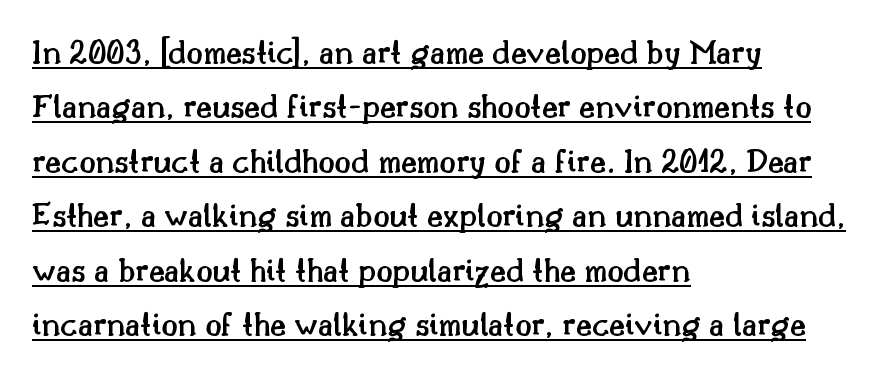
Compared with a centered layout, this one pins lines to the left instead. The letterforms sit shoulder to shoulder at normal distance. The specimen includes a rule beneath the text block's lines. Does the lettering tilt? It doesn't — this is upright. In terms of weight, the rendering is demibold, just under bold.
